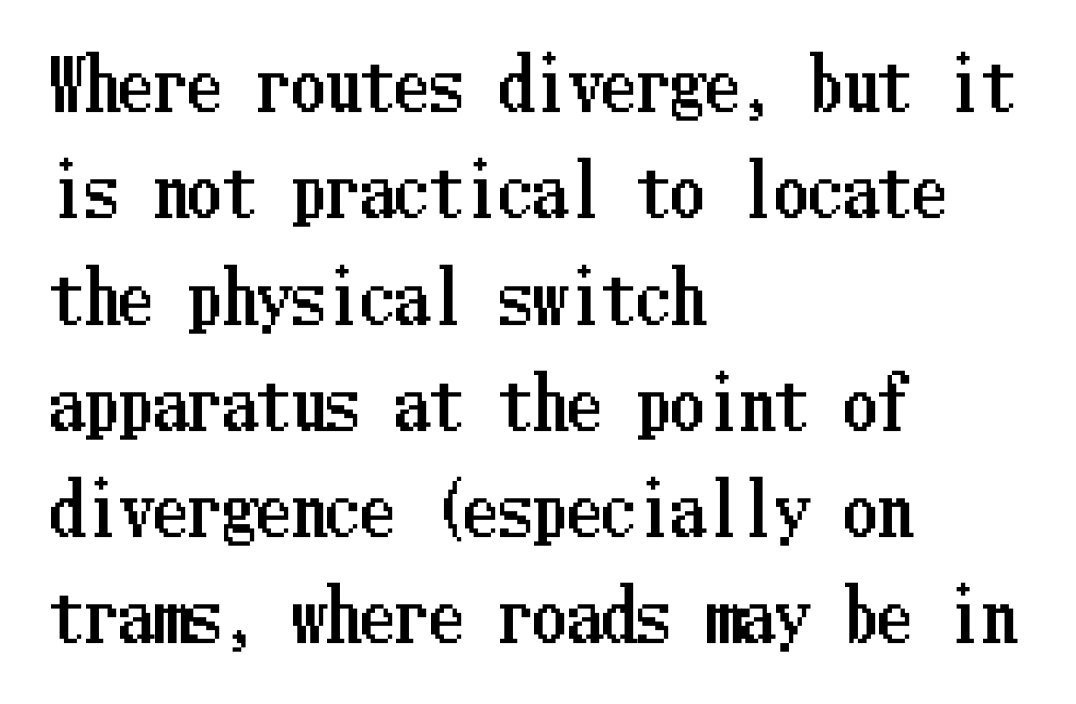
Anything drawn beneath the words? Only blank space. These lines keep a tight, regular rhythm from letter to letter. The letters stand upright; this is a roman face. Each line starts at the same left margin while the right side varies. The rows are spaced the way most documents space them.
